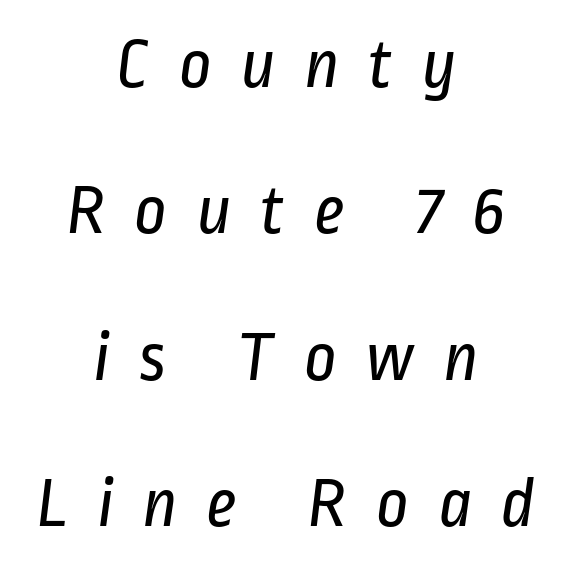
Q: Is the text bold? A: No.
Q: Is the typeface a serif or a sans-serif typeface? A: Sans-serif.
Q: Is the text underlined? A: No.
Q: How is the paragraph aligned? A: Centered.
Q: Is the spacing between letters normal or unusually wide? A: Unusually wide.
Q: Is the spacing between lines tight, normal or loose? A: Loose.
Q: Width (condensed, normal, or wide)? A: Condensed.
Q: Stroke contrast? A: Low.
Q: x-height? A: Medium.
Q: Monospaced? A: No.
